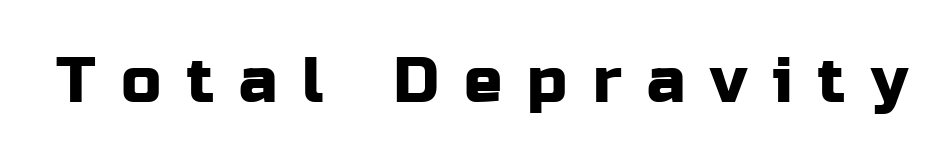
To sum up the face: it is a sans, with no serifs. The letters stand straight up with perfectly vertical stems. Each row of text sits above clean, open space. The face used here is proportionally spaced, like ordinary book or web type.
